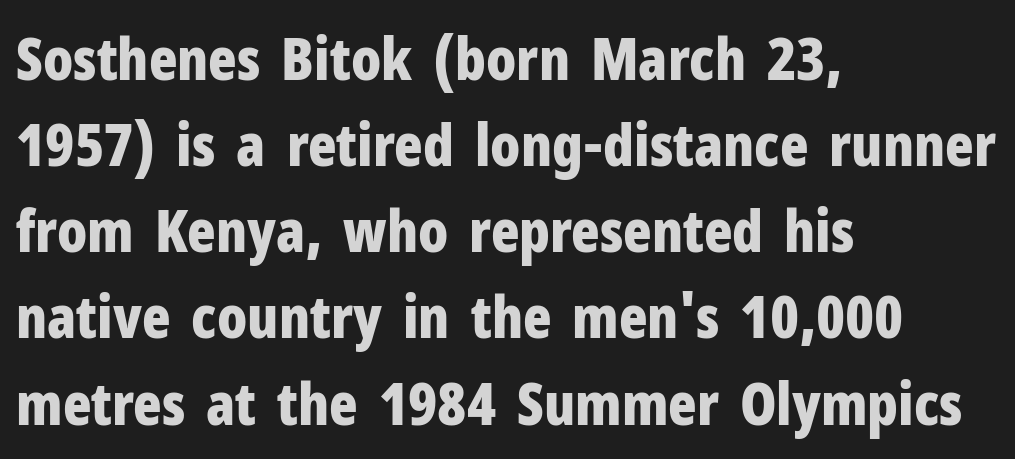
The image shows 59 px bold, condensed sans-serif type, upright; set left-aligned, normal line spacing (1.46x), normal letter spacing, not underlined; low stroke contrast and a medium x-height.
